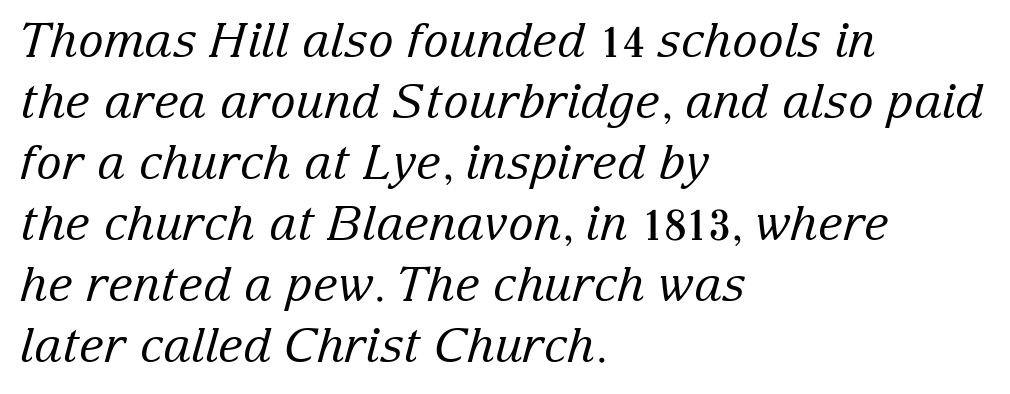
The image shows 48 px regular-weight serif type, italic (leaning right); set left-aligned, normal line spacing (1.27x), normal letter spacing, not underlined; low stroke contrast and a medium x-height.
